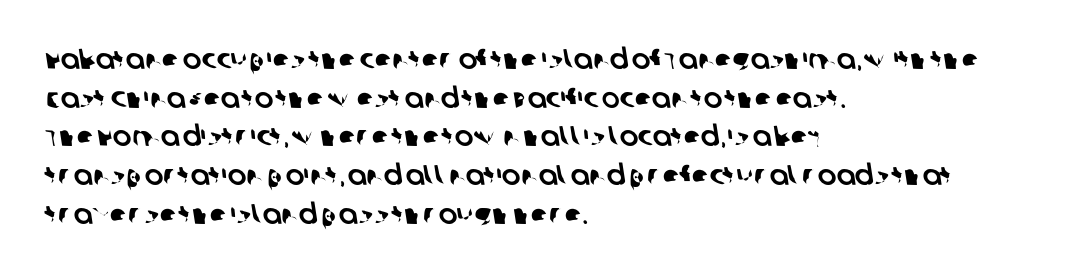
The rendering anchors every line to the left-hand side. This sample keeps an unexceptional amount of space between lines. Grotesque or geometric, the face here clearly has no serifs. In terms of letterspacing, this is plain default setting. Do the characters align in a grid? No, the font is proportional. The passage shown is not underscored anywhere.
